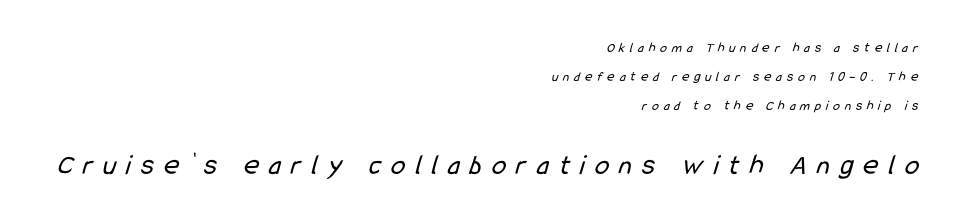
Rule under the text: the space is simply empty. The letters in the lower block stand taller than those in the block above. The letters are spread apart with noticeably loose tracking. Stems and bowls with no extra thickness — not bold. Does the leading feel generous? Absolutely, it's lavish.
